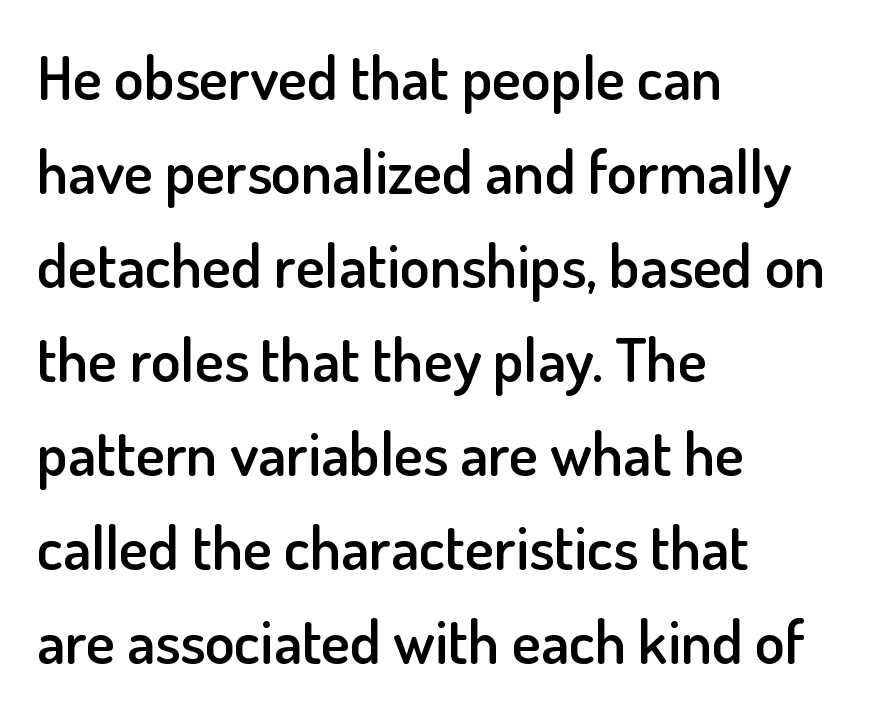
Q: Is the text bold? A: Semi-bold.
Q: Is the text italic (slanted)? A: No, it is upright.
Q: Is the typeface a serif or a sans-serif typeface? A: Sans-serif.
Q: Is the text underlined? A: No.
Q: How is the paragraph aligned? A: Left-aligned.
Q: Is the spacing between letters normal or unusually wide? A: Normal.
Q: Is the spacing between lines tight, normal or loose? A: Normal.
Q: Width (condensed, normal, or wide)? A: Normal.
Q: Stroke contrast? A: Low.
Q: x-height? A: Small.
Q: Monospaced? A: No.
